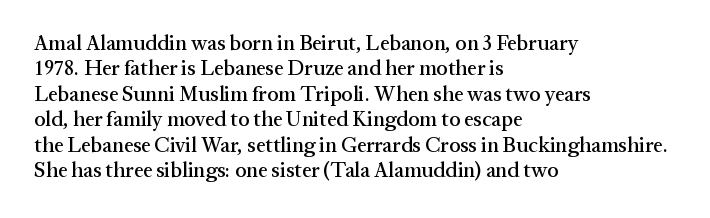
Short and long lines alike share a common starting point at left. Letters rest on an invisible, unmarked baseline. No extra tracking has been applied to these lines. Is there any slant? The stems are plumb.
